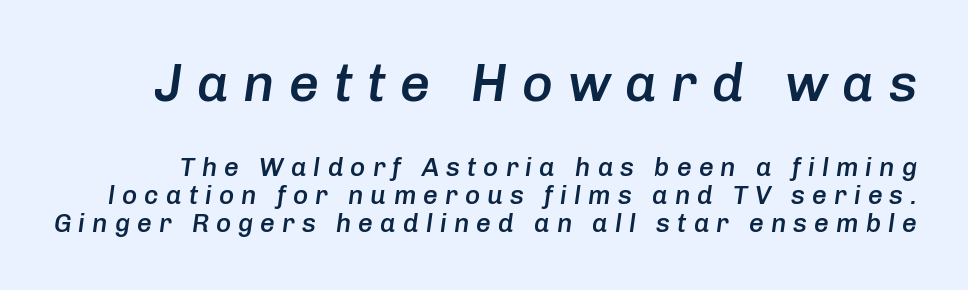
The image shows 53 px semibold type, italic (leaning right); set tight line spacing (1.08x), unusually wide letter spacing (+0.27 em), not underlined; the first (top) block is 2.04x larger; low stroke contrast and a medium x-height.
